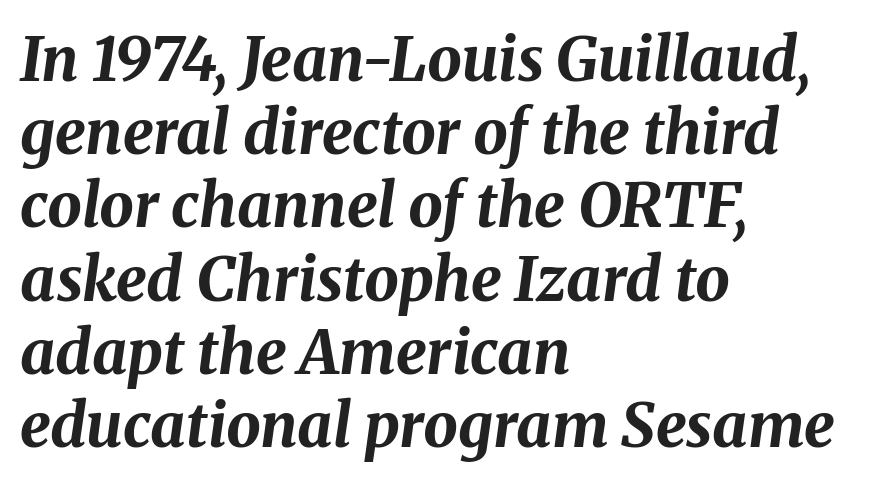
Q: Is the text bold? A: Yes.
Q: Is the text italic (slanted)? A: Yes, it leans right by about 8 degrees.
Q: Is the text underlined? A: No.
Q: How is the paragraph aligned? A: Left-aligned.
Q: Is the spacing between letters normal or unusually wide? A: Normal.
Q: Width (condensed, normal, or wide)? A: Normal.
Q: Stroke contrast? A: Medium.
Q: x-height? A: Medium.
Q: Monospaced? A: No.
